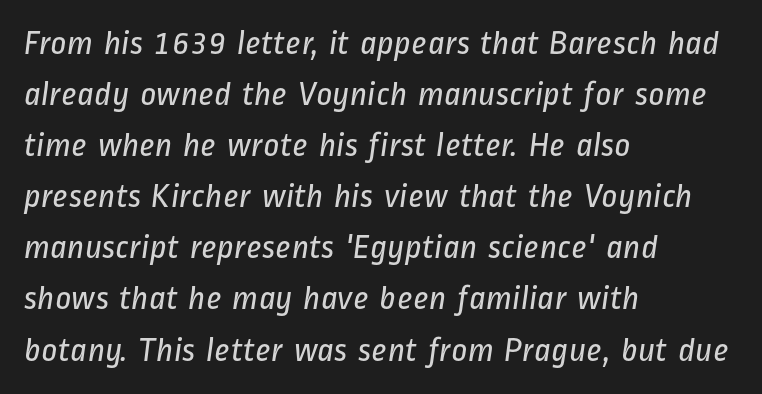
The image shows 35 px regular-weight, condensed sans-serif type; set left-aligned, normal line spacing (1.46x), normal letter spacing, not underlined; low stroke contrast and a medium x-height.
